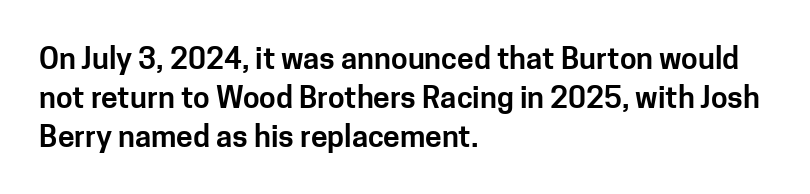
Line spacing here is normal. Words appear dense and cohesive because spacing is normal. Horizontal alignment here is leftward, the default for most running prose. Italic? Not at all — the glyphs are vertical. Classification — sans serif.
